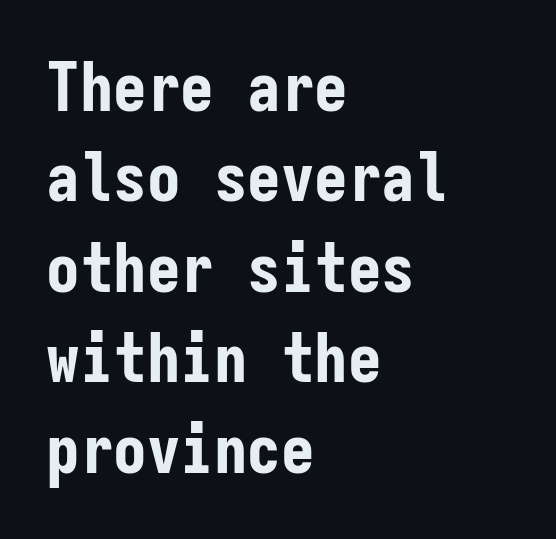
{"serif": "no", "italic": "no", "bold": "yes", "weight": "bold", "width": "condensed", "stroke_contrast": "low", "x_height": "medium", "monospaced": "yes", "underline": "no", "align": "left", "line_spacing": "normal", "line_spacing_ratio": 1.35, "letter_spacing": "normal", "letter_spacing_em": 0.0, "glyph_px": 67}
